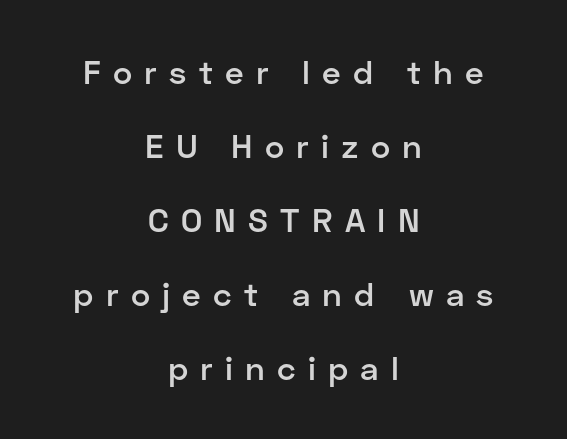
Just letters on the line, the space beneath them empty. This is the in-between weight designers call semibold or demi. Caption: multi-line text, centered on the measure. Examine the stroke ends and you'll find no serifs. Posture: upright roman. In terms of leading, this rendering errs on the spacious side.
